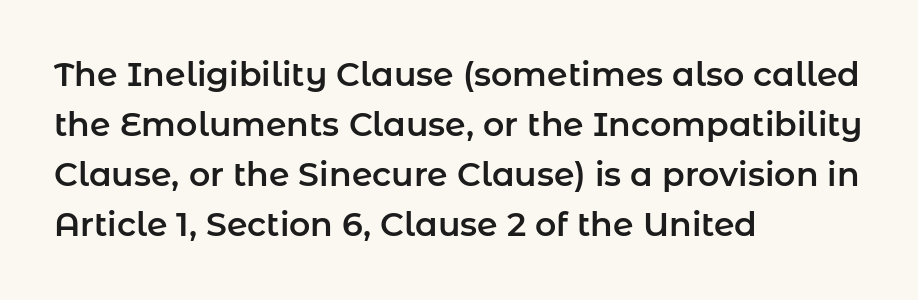
The image shows 33 px sans-serif type, upright; set left-aligned, normal line spacing (1.52x), normal letter spacing, not underlined; low stroke contrast and a medium x-height.
